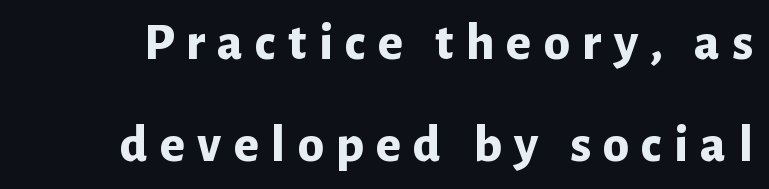
Set as a true bold cut, around the 700 mark. Are there feet on the stems? There aren't — it's a sans. The face used here is proportionally spaced, like ordinary book or web type. Rule under the text: the space is simply empty. Students, note that the glyphs here are deliberately spaced far apart.
